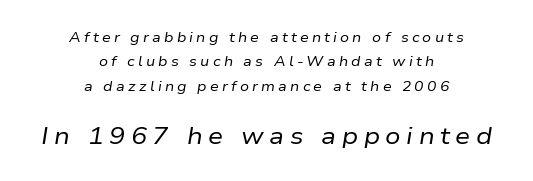
The typography opts for an oblique posture over an upright one. A student would notice the bottom passage is typeset larger than what precedes it. Words float on clear page, feet unadorned. This rendering widens character spacing well past its baseline value. Alignment: centered.
